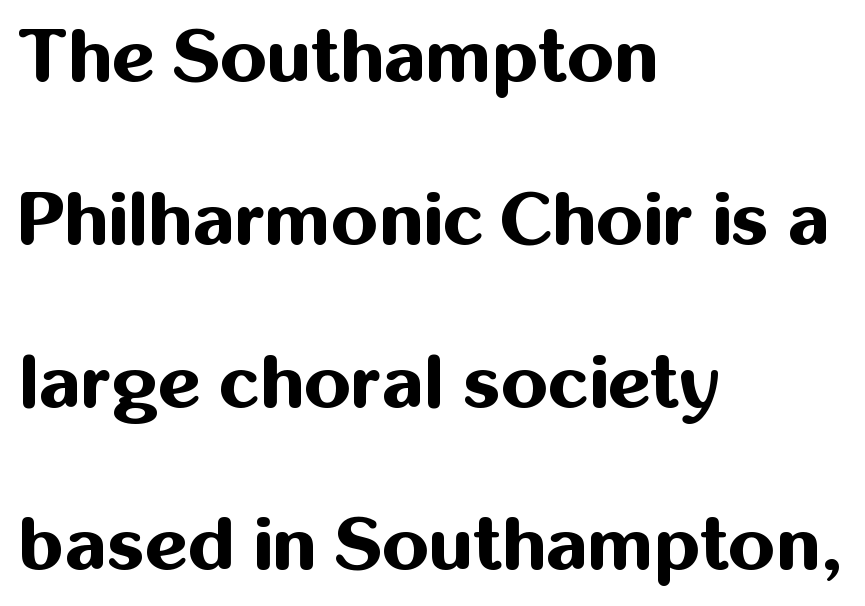
The image shows 74 px bold sans-serif type, upright; set left-aligned, loose line spacing (2.2x), normal letter spacing, not underlined; medium stroke contrast and a medium x-height.
